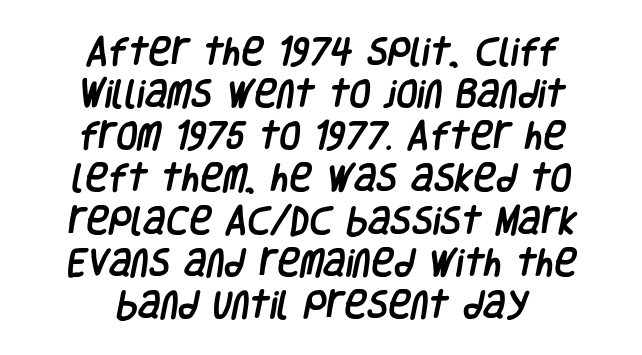
Q: Is the typeface a serif or a sans-serif typeface? A: Sans-serif.
Q: Is the text underlined? A: No.
Q: How is the paragraph aligned? A: Centered.
Q: Is the spacing between letters normal or unusually wide? A: Normal.
Q: Is the spacing between lines tight, normal or loose? A: Normal.
Q: Width (condensed, normal, or wide)? A: Condensed.
Q: Stroke contrast? A: Low.
Q: x-height? A: Large.
Q: Monospaced? A: No.
